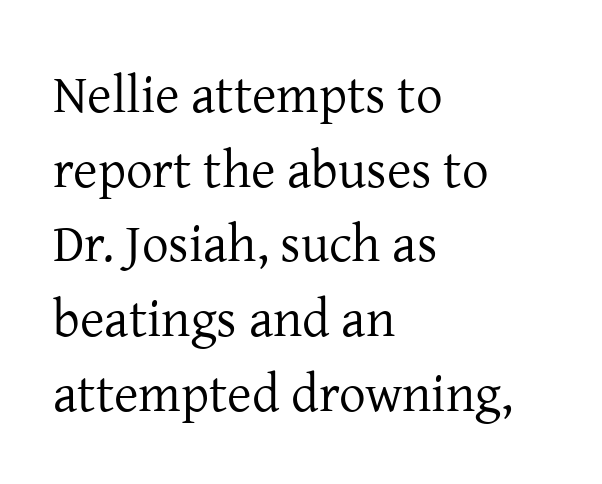
Varying glyph widths throughout — classic text-font behaviour. Observe the serifs anchoring each vertical stroke in this sample. Check under the words: just untouched page. What stands out about the letter spacing? Nothing — it is the standard amount.
